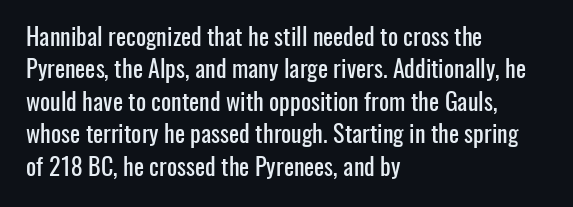
{"italic": "no", "underline": "no", "align": "left", "line_spacing": "normal", "line_spacing_ratio": 1.35, "letter_spacing": "normal", "letter_spacing_em": 0.0, "glyph_px": 24}
